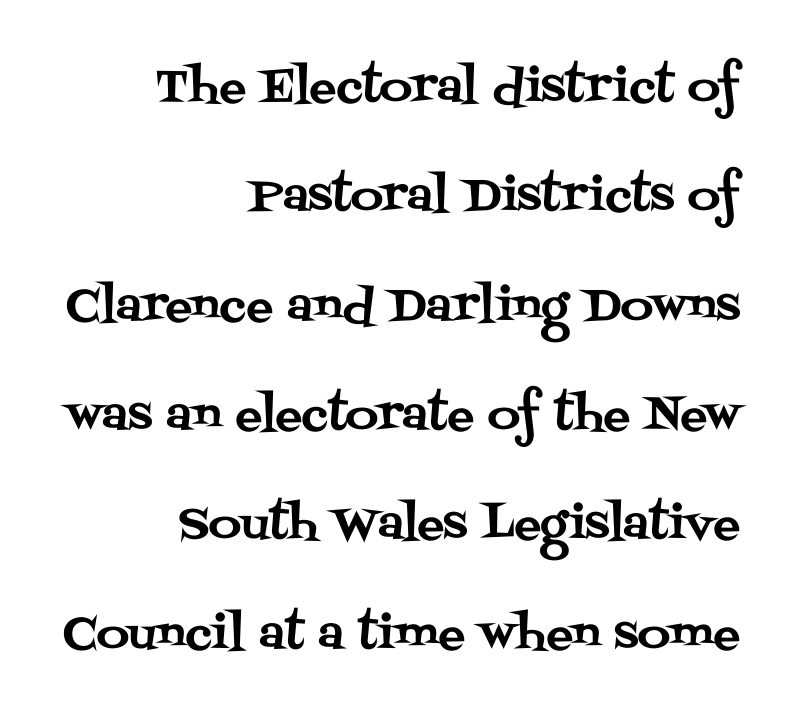
{"serif": "yes", "italic": "no", "width": "normal", "stroke_contrast": "medium", "x_height": "large", "monospaced": "no", "underline": "no", "align": "right", "line_spacing": "loose", "line_spacing_ratio": 2.43, "letter_spacing": "normal", "letter_spacing_em": 0.0, "glyph_px": 45}
